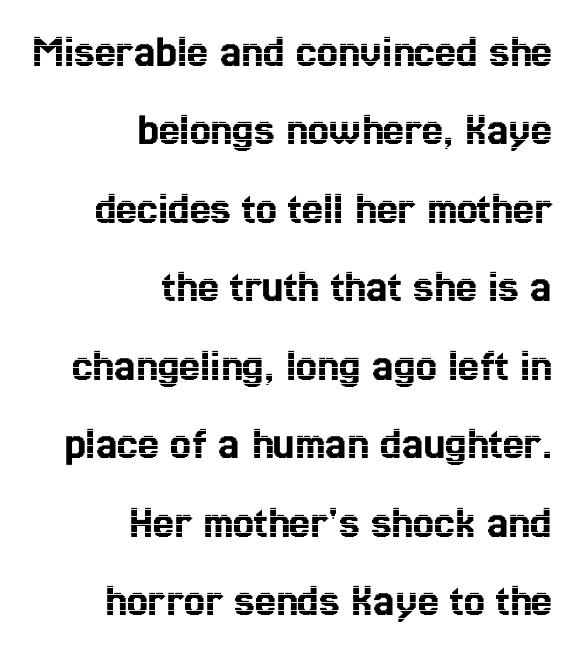
Ascenders rise straight up at ninety degrees. This sample has the flowing, uneven cadence of proportional lettering. Regarding leading, the lines here are spaced in the standard way. Glyph-to-glyph distance matches everyday printed text. Casual observation: everything's shoved over to the right. Decoration check: the copy has no underline.
